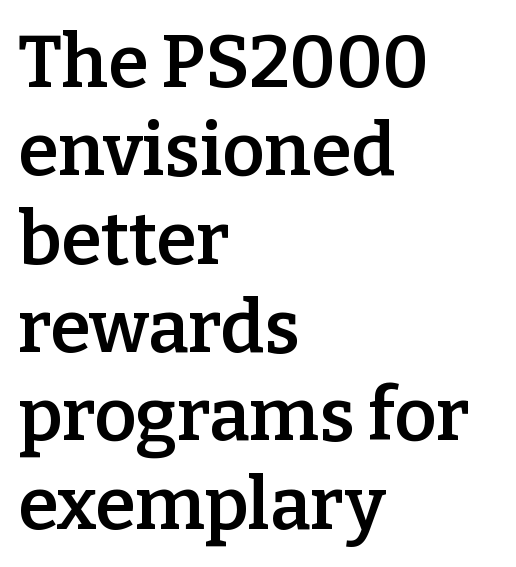
The image shows 73 px semibold serif type, upright; set left-aligned, line spacing 1.21x, normal letter spacing, not underlined; low stroke contrast and a medium x-height.
